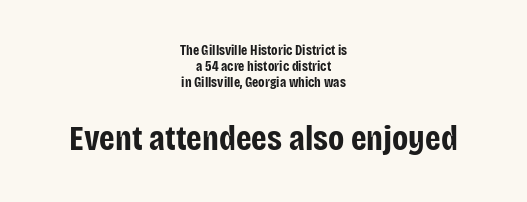
The image shows 35 px bold, condensed sans-serif type, upright; set centered, tight line spacing (1.15x), normal letter spacing, not underlined; the second (bottom) block is 2.5x larger; low stroke contrast and a large x-height.
